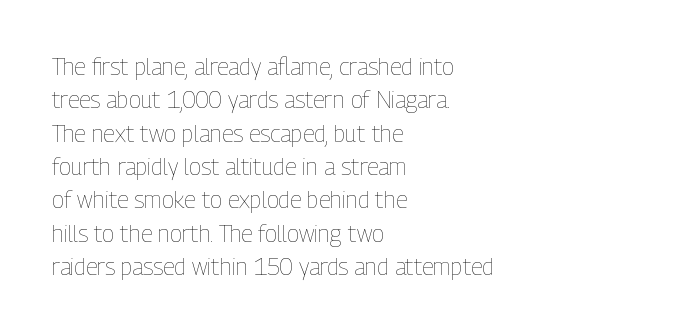
How would I describe the line gaps? Plain and ordinary. Just letters on the line, the space beneath them empty. Alignment: flush left. In terms of posture, this sample is upright.
